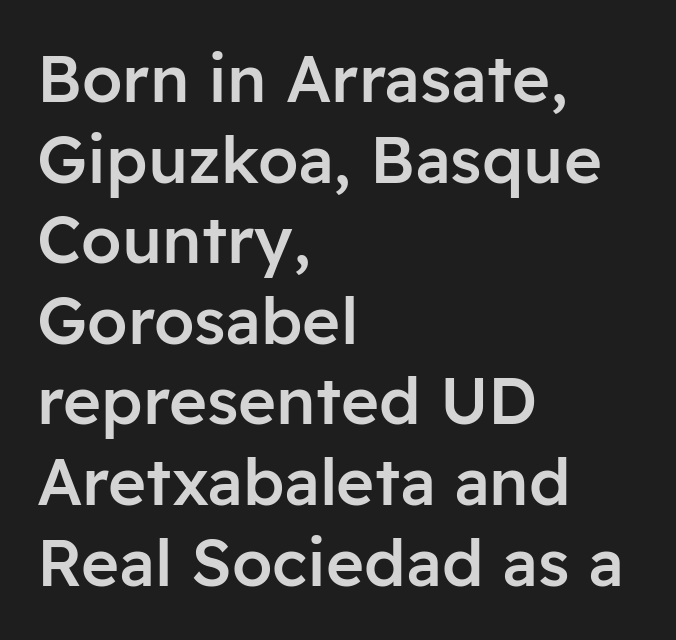
{"serif": "no", "italic": "no", "bold": "semi", "weight": "semibold", "width": "normal", "stroke_contrast": "low", "x_height": "medium", "monospaced": "no", "underline": "no", "align": "left", "line_spacing_ratio": 1.24, "letter_spacing": "normal", "letter_spacing_em": 0.0, "glyph_px": 65}
